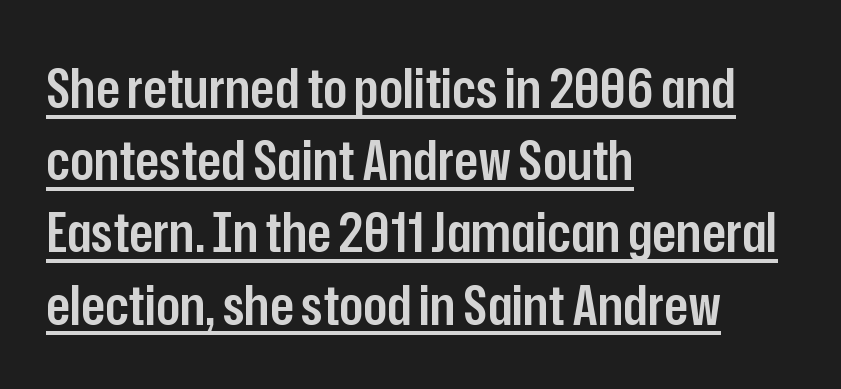
The image shows 56 px semibold, condensed sans-serif type, upright; set left-aligned, normal line spacing (1.29x), normal letter spacing, underlined; low stroke contrast and a medium x-height.
